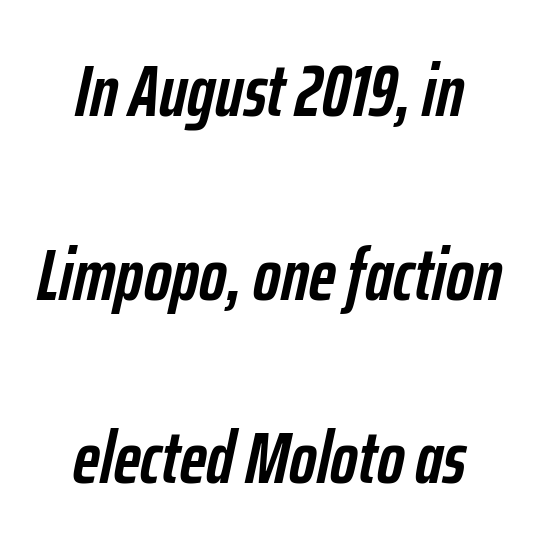
Visually the block forms a symmetrical silhouette, jagged on both flanks. It's the slanting kind of type. Interline gaps are noticeably wide in this sample. These lines are rendered in a variable-pitch font. Any mark beneath the type? The region is blank. Is the letter spacing exaggerated? No — it looks like the ordinary default.
